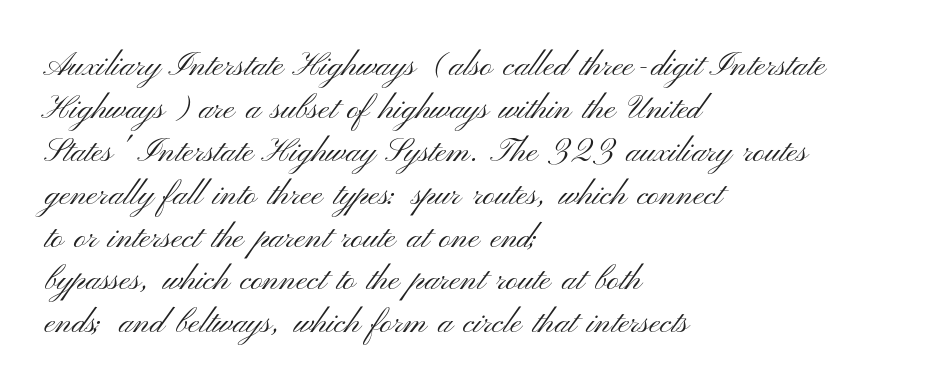
Is the block centered? No — it sits flush against the left margin. Notice how descenders clear the ascenders below comfortably — that's standard leading. Nothing sits at the stroke ends, so this counts as sans-serif.
